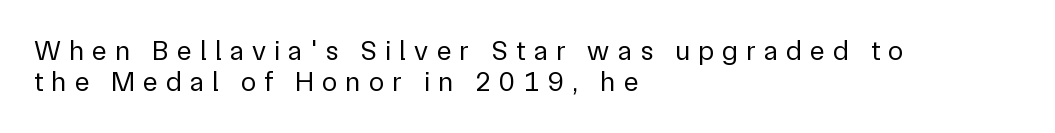
{"serif": "no", "italic": "no", "bold": "no", "weight": "regular", "width": "normal", "stroke_contrast": "low", "x_height": "medium", "monospaced": "no", "underline": "no", "align": "left", "line_spacing": "tight", "line_spacing_ratio": 1.11, "letter_spacing": "wide", "letter_spacing_em": 0.29, "glyph_px": 28}
